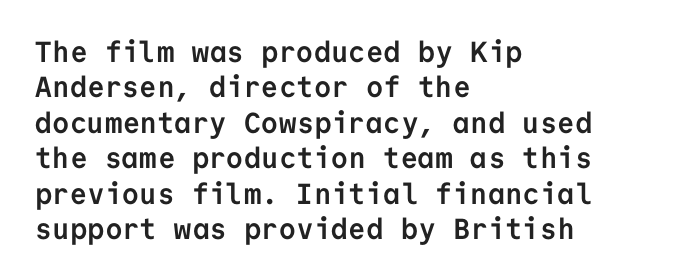
{"serif": "no", "italic": "no", "bold": "yes", "weight": "semibold", "width": "normal", "stroke_contrast": "low", "x_height": "medium", "monospaced": "yes", "underline": "no", "align": "left", "line_spacing_ratio": 1.22, "letter_spacing": "normal", "letter_spacing_em": 0.0, "glyph_px": 29}
